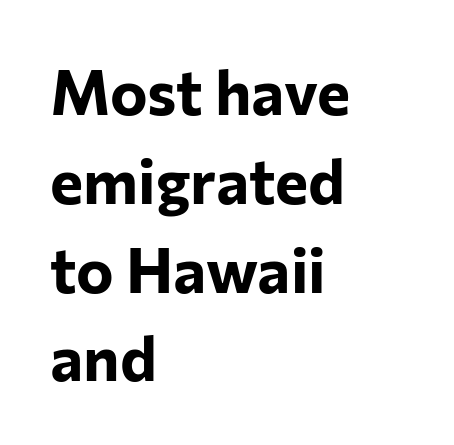
{"serif": "no", "italic": "no", "bold": "yes", "weight": "bold", "width": "normal", "stroke_contrast": "low", "x_height": "medium", "monospaced": "no", "underline": "no", "align": "left", "line_spacing": "normal", "line_spacing_ratio": 1.41, "letter_spacing": "normal", "letter_spacing_em": 0.0, "glyph_px": 63}
